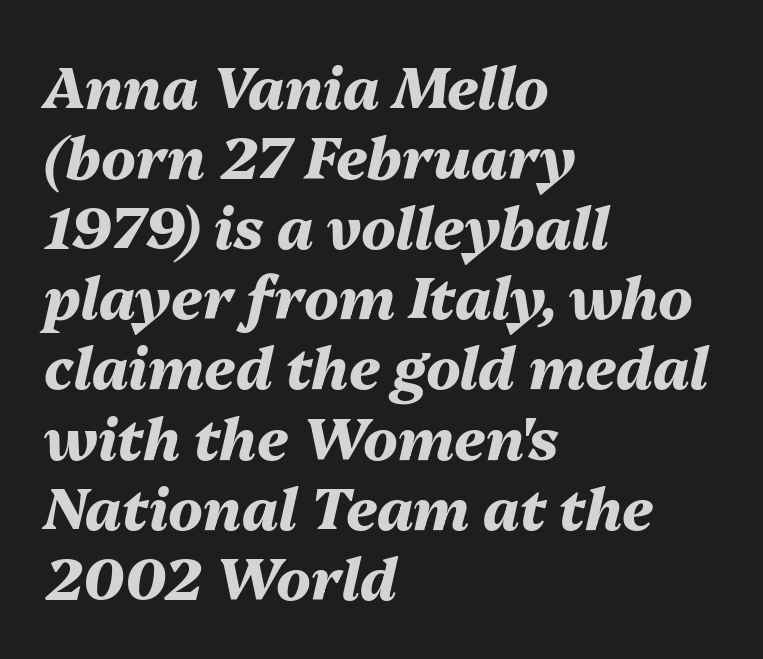
The image shows 57 px heavy type, italic (leaning right); set left-aligned, line spacing 1.23x, normal letter spacing, not underlined; medium stroke contrast and a medium x-height.
